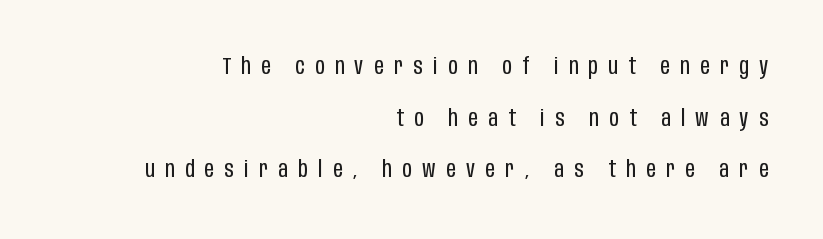
{"italic": "no", "bold": "no", "underline": "no", "align": "right", "line_spacing": "loose", "line_spacing_ratio": 2.24, "letter_spacing": "wide", "letter_spacing_em": 0.46, "glyph_px": 23}
